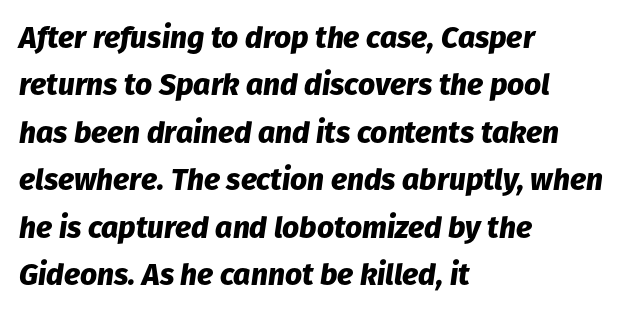
The image shows 30 px heavy type, italic (leaning right); set left-aligned, normal line spacing (1.58x), normal letter spacing, not underlined; low stroke contrast and a medium x-height.
